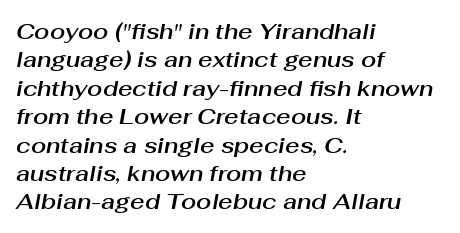
The image shows 22 px text type, italic (leaning right); set left-aligned, normal line spacing (1.29x), normal letter spacing, not underlined.
